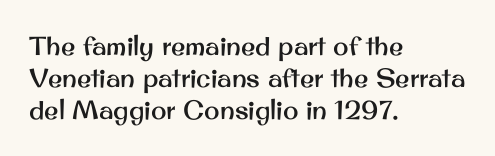
The image shows 26 px text type, upright; set left-aligned, line spacing 1.24x, normal letter spacing, not underlined.
